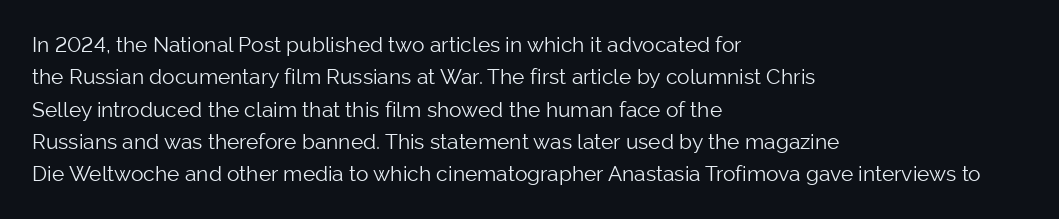
{"italic": "no", "bold": "no", "underline": "no", "align": "left", "line_spacing": "normal", "line_spacing_ratio": 1.54, "letter_spacing": "normal", "letter_spacing_em": 0.0, "glyph_px": 21}
